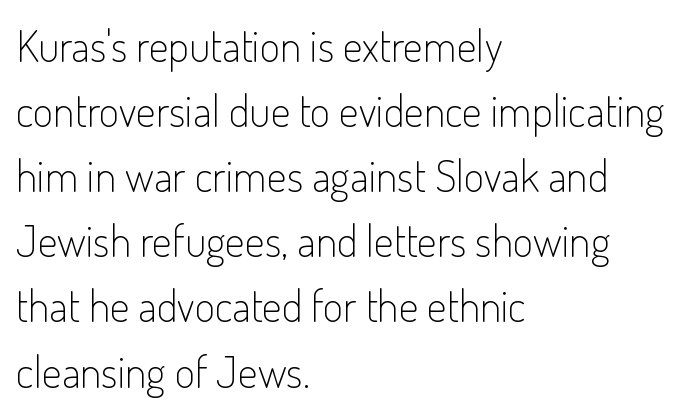
The image shows 44 px light, condensed sans-serif type, upright; set left-aligned, normal line spacing (1.48x), normal letter spacing, not underlined; low stroke contrast and a small x-height.
